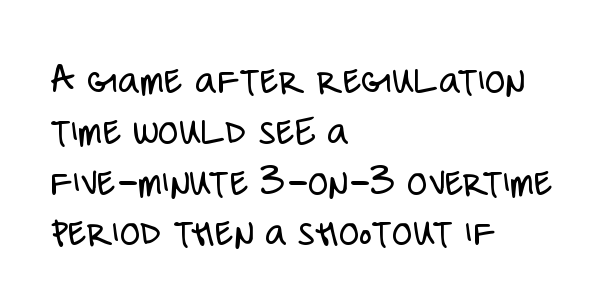
Nothing heavy about these letters — not bold at all. Is this a fixed-width face? No — the glyphs have proportional, varying widths. Does the type have serifs? No, each stem ends abruptly. Caption: standard tracking, unaltered. Rule under the text: the space is simply empty.
